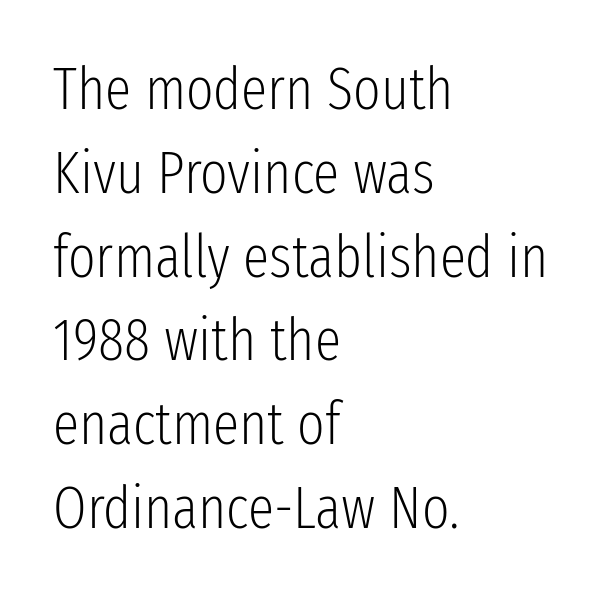
Q: Is the text bold? A: No.
Q: Is the text italic (slanted)? A: No, it is upright.
Q: Is the typeface a serif or a sans-serif typeface? A: Sans-serif.
Q: Is the text underlined? A: No.
Q: How is the paragraph aligned? A: Left-aligned.
Q: Is the spacing between letters normal or unusually wide? A: Normal.
Q: Is the spacing between lines tight, normal or loose? A: Normal.
Q: Width (condensed, normal, or wide)? A: Condensed.
Q: Stroke contrast? A: Low.
Q: x-height? A: Medium.
Q: Monospaced? A: No.
